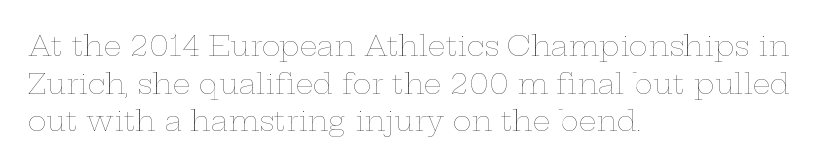
Q: Is the text bold? A: No.
Q: Is the text italic (slanted)? A: No, it is upright.
Q: Is the text underlined? A: No.
Q: How is the paragraph aligned? A: Left-aligned.
Q: Is the spacing between letters normal or unusually wide? A: Normal.
Q: Is the spacing between lines tight, normal or loose? A: Normal.
Q: Width (condensed, normal, or wide)? A: Wide.
Q: Stroke contrast? A: Low.
Q: x-height? A: Medium.
Q: Monospaced? A: No.
